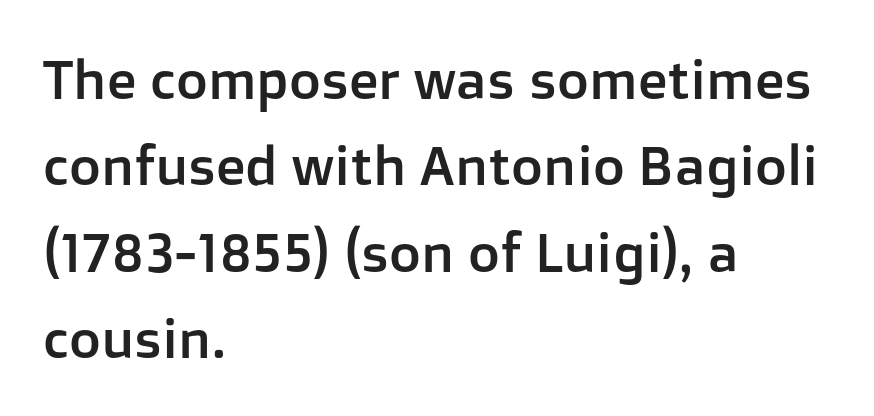
Q: Is the text italic (slanted)? A: No, it is upright.
Q: Is the typeface a serif or a sans-serif typeface? A: Sans-serif.
Q: Is the text underlined? A: No.
Q: How is the paragraph aligned? A: Left-aligned.
Q: Is the spacing between letters normal or unusually wide? A: Normal.
Q: Is the spacing between lines tight, normal or loose? A: Normal.
Q: Width (condensed, normal, or wide)? A: Normal.
Q: Stroke contrast? A: Low.
Q: x-height? A: Medium.
Q: Monospaced? A: No.
